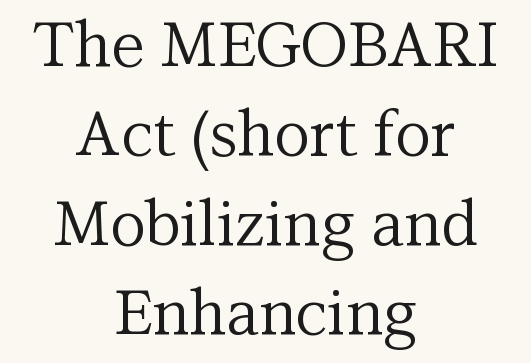
Each line is balanced around a shared central axis. Style check: upright. Type style note: has serifs. A quiet, ordinary-to-light weight characterises the typeface. The specimen omits any rule beneath the text block's lines. Is this a fixed-width face? No — the glyphs have proportional, varying widths.
